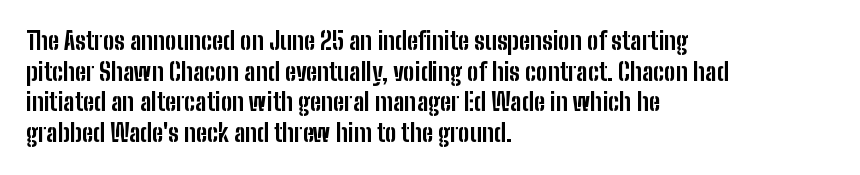
{"italic": "no", "bold": "yes", "underline": "no", "align": "left", "line_spacing": "normal", "line_spacing_ratio": 1.28, "letter_spacing": "normal", "letter_spacing_em": 0.0, "glyph_px": 24}
